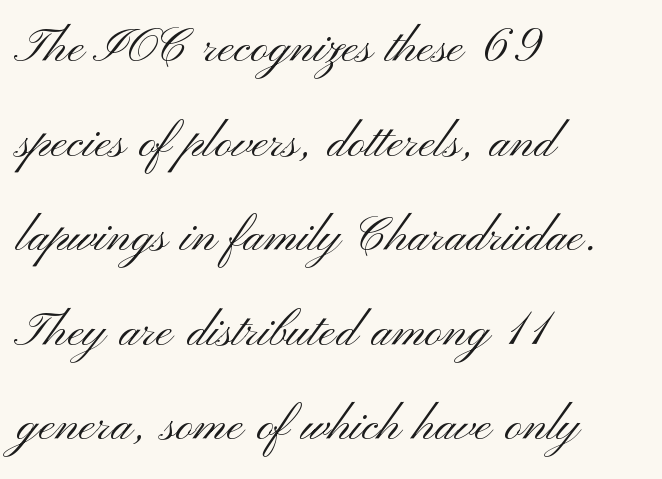
Notice how descenders clear the ascenders below comfortably — that's standard leading. Think of a printed novel: that variable character pitch is what you see here. The gaps between neighbouring characters are ordinary and unremarkable. A classic flush-left, rag-right setting is used for this passage.
